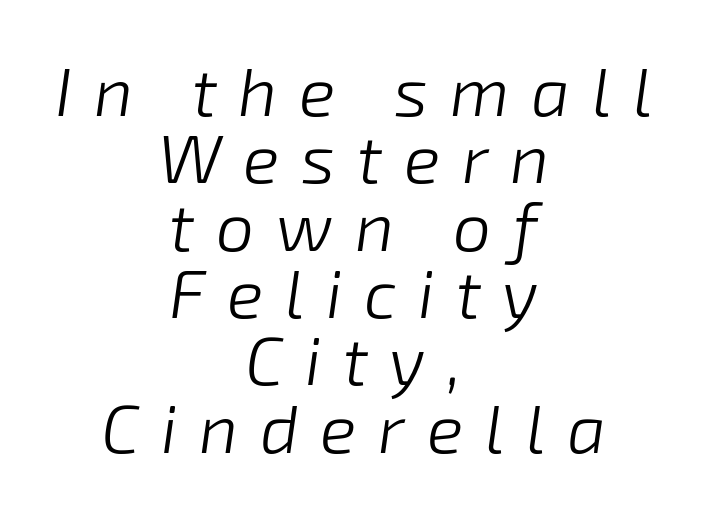
Q: Is the text bold? A: No.
Q: Is the text italic (slanted)? A: Yes, it leans right by about 8 degrees.
Q: Is the text underlined? A: No.
Q: How is the paragraph aligned? A: Centered.
Q: Is the spacing between letters normal or unusually wide? A: Unusually wide.
Q: Is the spacing between lines tight, normal or loose? A: Tight.
Q: Width (condensed, normal, or wide)? A: Normal.
Q: Stroke contrast? A: Low.
Q: x-height? A: Medium.
Q: Monospaced? A: No.
